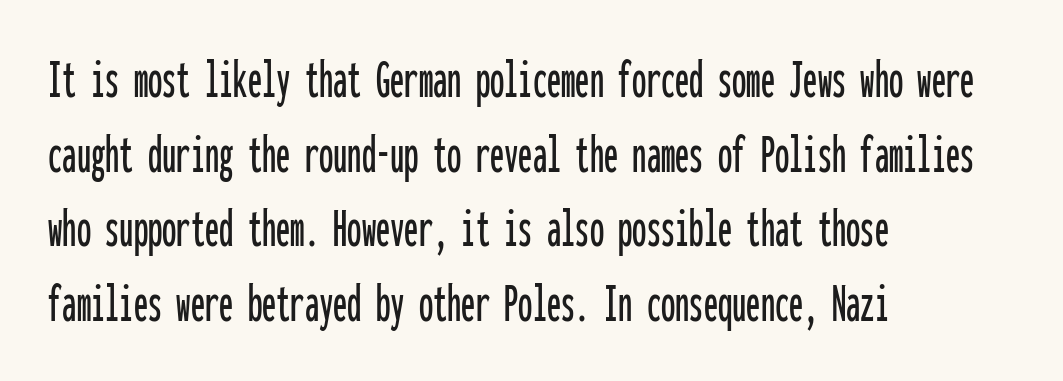
The image shows 57 px condensed sans-serif type, upright, monospaced; set left-aligned, normal line spacing (1.31x), normal letter spacing, not underlined; low stroke contrast and a medium x-height.
